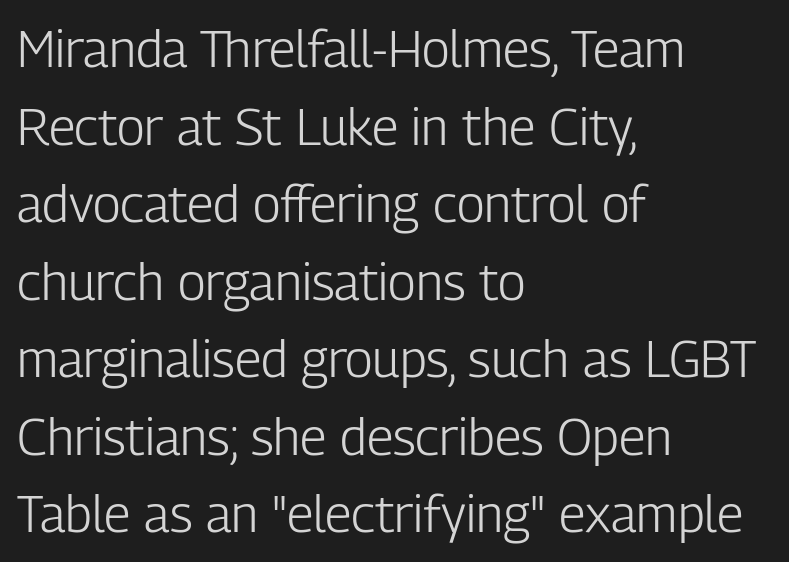
The image shows 51 px light, condensed sans-serif type, upright; set left-aligned, normal line spacing (1.52x), normal letter spacing, not underlined; low stroke contrast and a medium x-height.
